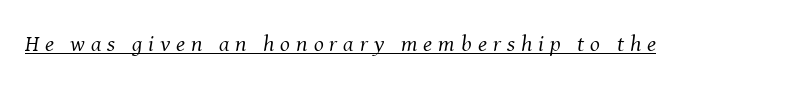
Unbolded letterforms with no extra heft. What decoration does the sample have? An underline. The face used here has a pronounced slope to its letters. In terms of letterspacing, this is a distinctly airy, spread setting.
